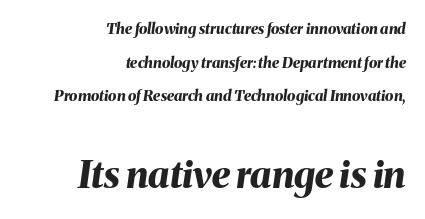
Q: Is the text bold? A: Yes.
Q: Is the text italic (slanted)? A: Yes, it leans right by about 8 degrees.
Q: Is the text underlined? A: No.
Q: How is the paragraph aligned? A: Right-aligned.
Q: Is the spacing between letters normal or unusually wide? A: Normal.
Q: Is the spacing between lines tight, normal or loose? A: Loose.
Q: Which block of text is set in a larger size, the first (top) or the second (bottom)? A: The second (bottom) one.
Q: Width (condensed, normal, or wide)? A: Normal.
Q: Stroke contrast? A: Medium.
Q: x-height? A: Medium.
Q: Monospaced? A: No.
